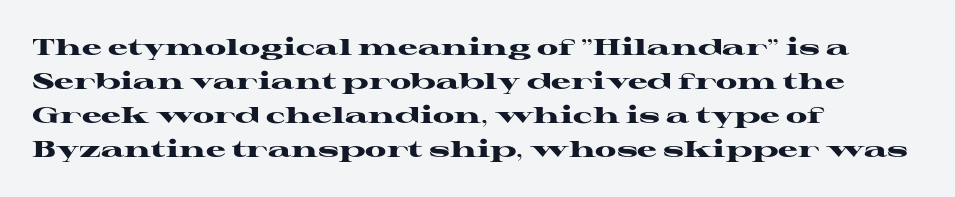
Q: Is the text bold? A: Yes.
Q: Is the text italic (slanted)? A: No, it is upright.
Q: Is the text underlined? A: No.
Q: How is the paragraph aligned? A: Left-aligned.
Q: Is the spacing between letters normal or unusually wide? A: Normal.
Q: Is the spacing between lines tight, normal or loose? A: Normal.
